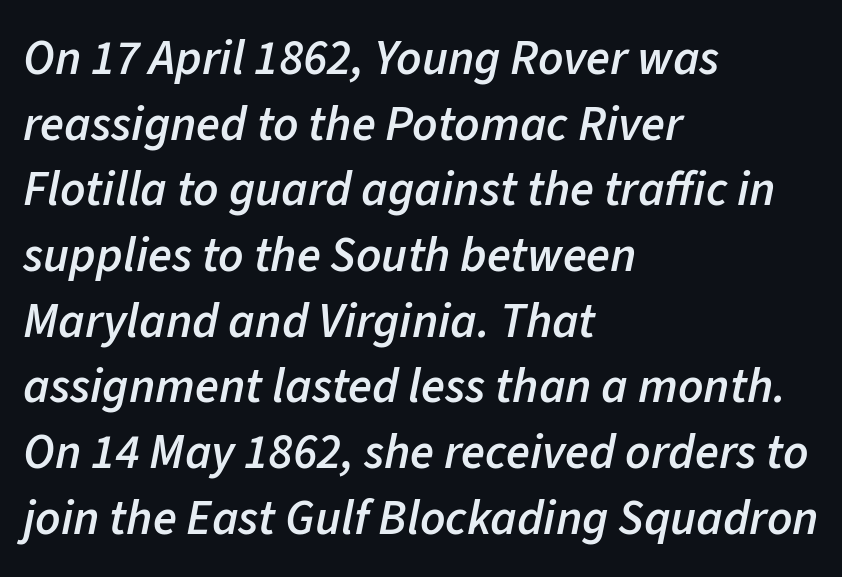
Words appear dense and cohesive because spacing is normal. Honestly, there is no underline to notice here at all. The text carries the slant typical of an italic or oblique font. The passage shown is typed in a proportional face where columns would drift. Horizontal alignment here is leftward, the default for most running prose. Moderately thickened strokes mark this as semibold type.
